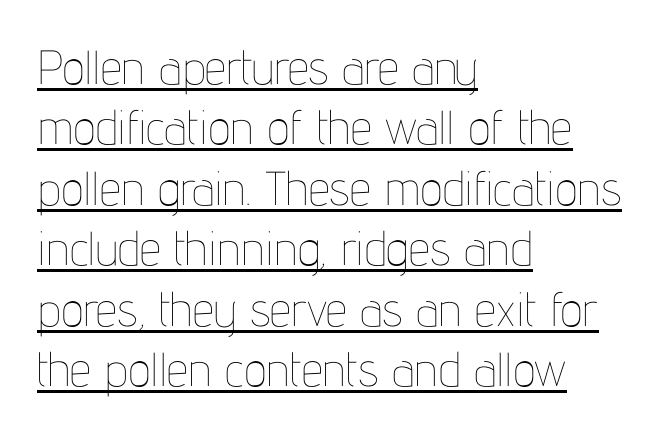
{"italic": "no", "bold": "no", "weight": "thin", "width": "condensed", "stroke_contrast": "low", "x_height": "medium", "monospaced": "no", "underline": "yes", "align": "left", "line_spacing": "normal", "line_spacing_ratio": 1.26, "letter_spacing": "normal", "letter_spacing_em": 0.0, "glyph_px": 48}
